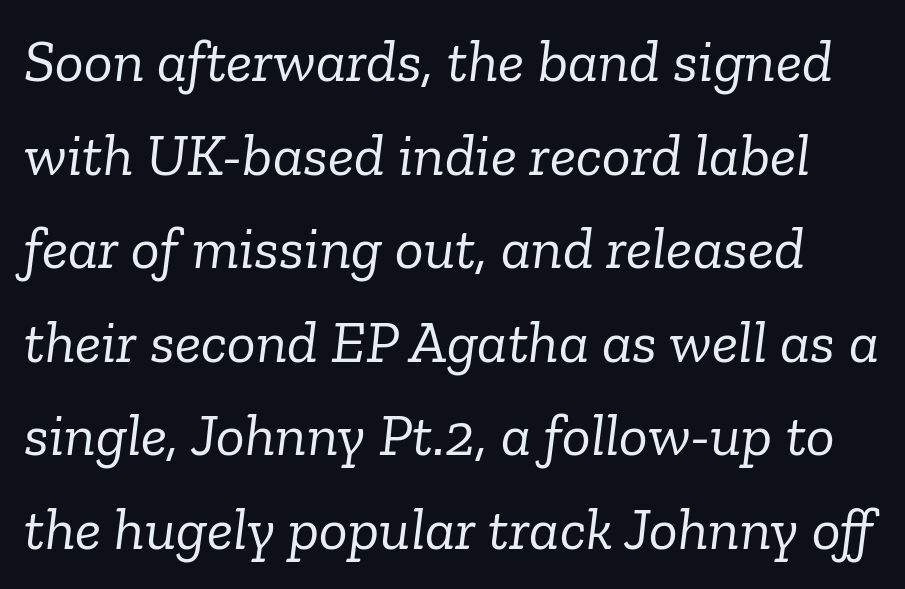
The image shows 60 px light serif type, italic (leaning right); set normal line spacing (1.56x), normal letter spacing, not underlined; low stroke contrast and a medium x-height.
